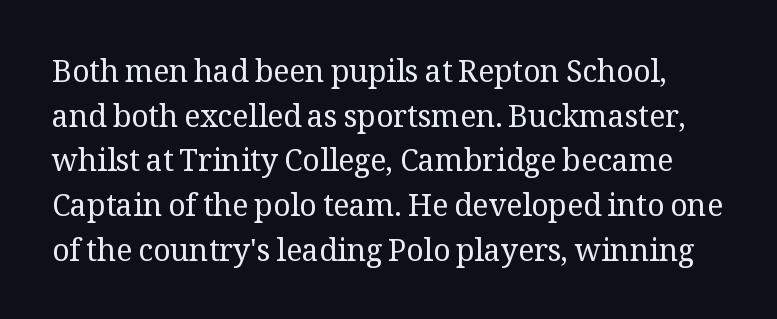
The image shows 30 px regular-weight serif type, upright; set normal line spacing (1.49x), normal letter spacing, not underlined; medium stroke contrast and a medium x-height.
